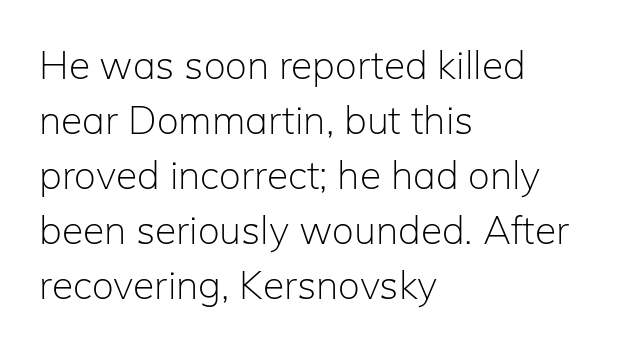
The image shows 39 px light sans-serif type, upright; set left-aligned, normal line spacing (1.41x), normal letter spacing, not underlined; low stroke contrast and a medium x-height.
